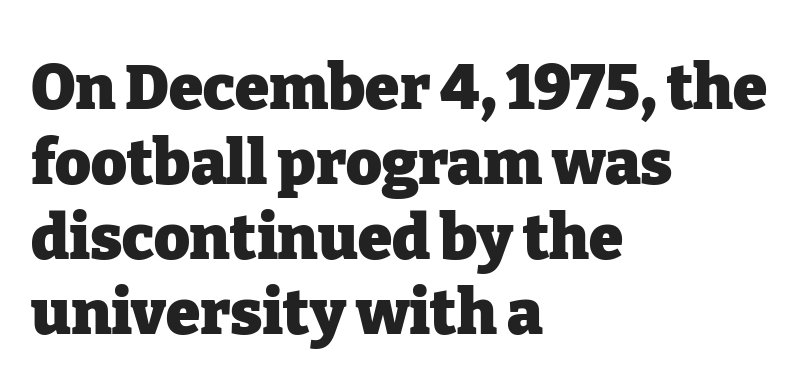
Q: Is the text bold? A: Yes.
Q: Is the text italic (slanted)? A: No, it is upright.
Q: Is the typeface a serif or a sans-serif typeface? A: Serif.
Q: Is the text underlined? A: No.
Q: How is the paragraph aligned? A: Left-aligned.
Q: Is the spacing between letters normal or unusually wide? A: Normal.
Q: Width (condensed, normal, or wide)? A: Normal.
Q: Stroke contrast? A: Low.
Q: x-height? A: Medium.
Q: Monospaced? A: No.
